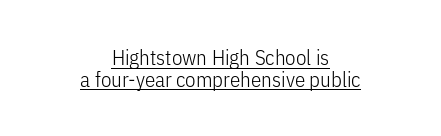
{"italic": "no", "bold": "no", "underline": "yes", "align": "center", "line_spacing": "tight", "line_spacing_ratio": 1.03, "letter_spacing": "normal", "letter_spacing_em": 0.0, "glyph_px": 21}
